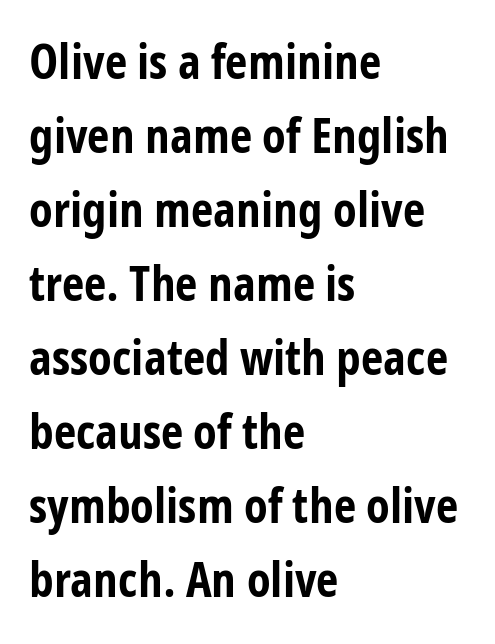
Q: Is the text bold? A: Yes.
Q: Is the text italic (slanted)? A: No, it is upright.
Q: Is the typeface a serif or a sans-serif typeface? A: Sans-serif.
Q: Is the text underlined? A: No.
Q: How is the paragraph aligned? A: Left-aligned.
Q: Is the spacing between letters normal or unusually wide? A: Normal.
Q: Is the spacing between lines tight, normal or loose? A: Normal.
Q: Width (condensed, normal, or wide)? A: Condensed.
Q: Stroke contrast? A: Low.
Q: x-height? A: Medium.
Q: Monospaced? A: No.
